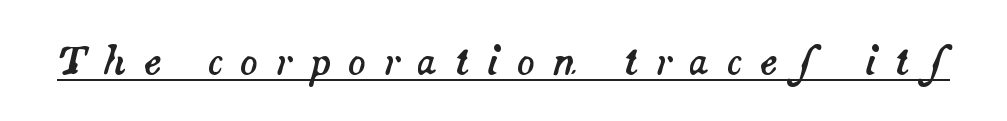
Q: Is the text italic (slanted)? A: Yes, it leans right by about 14 degrees.
Q: Is the text underlined? A: Yes.
Q: Is the spacing between letters normal or unusually wide? A: Unusually wide.
Q: Width (condensed, normal, or wide)? A: Normal.
Q: Stroke contrast? A: Medium.
Q: x-height? A: Small.
Q: Monospaced? A: No.
